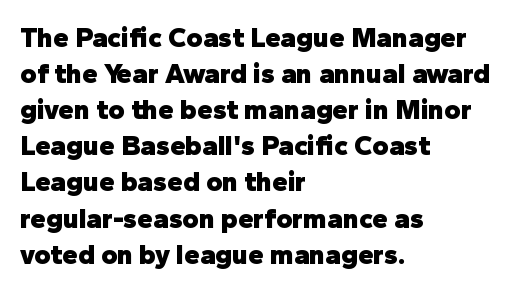
Layout note: lines flush left. Every stem runs plumb, perpendicular to the baseline. The passage shown is typeset with a sans-serif family. Each letter keeps its own natural width here, so spacing adapts to shape.
